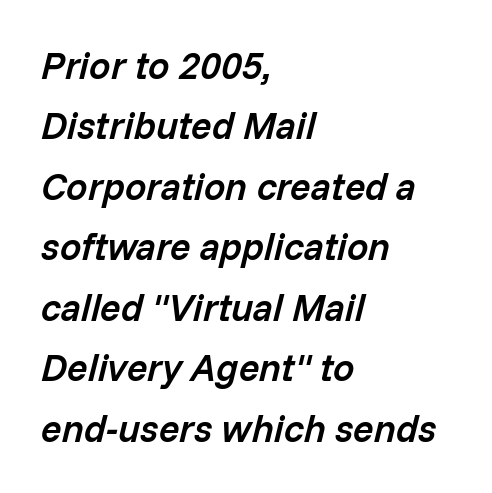
Q: Is the text bold? A: Semi-bold.
Q: Is the text italic (slanted)? A: Yes, it leans right by about 14 degrees.
Q: Is the text underlined? A: No.
Q: How is the paragraph aligned? A: Left-aligned.
Q: Is the spacing between letters normal or unusually wide? A: Normal.
Q: Is the spacing between lines tight, normal or loose? A: Normal.
Q: Width (condensed, normal, or wide)? A: Normal.
Q: Stroke contrast? A: Low.
Q: x-height? A: Medium.
Q: Monospaced? A: No.
